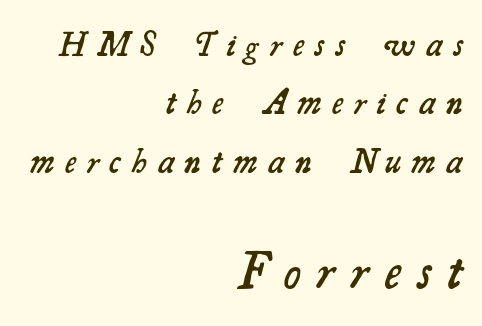
The image shows 52 px semibold serif type; set right-aligned, normal line spacing (1.67x), unusually wide letter spacing (+0.32 em), not underlined; the second (bottom) block is 1.49x larger; medium stroke contrast and a small x-height.
